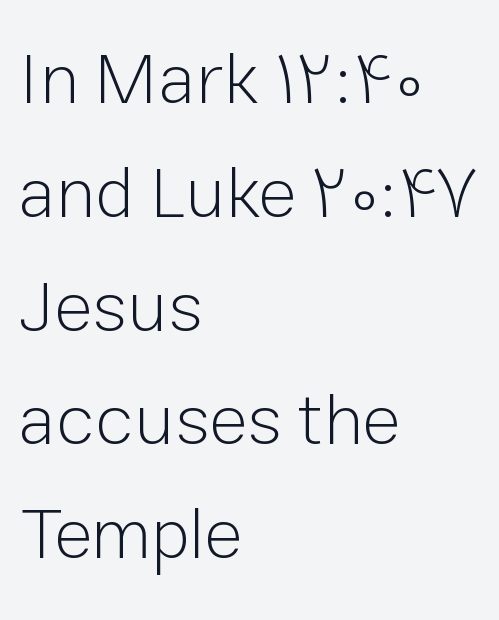
Q: Is the text bold? A: No.
Q: Is the text italic (slanted)? A: No, it is upright.
Q: Is the typeface a serif or a sans-serif typeface? A: Sans-serif.
Q: Is the text underlined? A: No.
Q: How is the paragraph aligned? A: Left-aligned.
Q: Is the spacing between letters normal or unusually wide? A: Normal.
Q: Is the spacing between lines tight, normal or loose? A: Normal.
Q: Width (condensed, normal, or wide)? A: Normal.
Q: Stroke contrast? A: Low.
Q: x-height? A: Medium.
Q: Monospaced? A: No.
